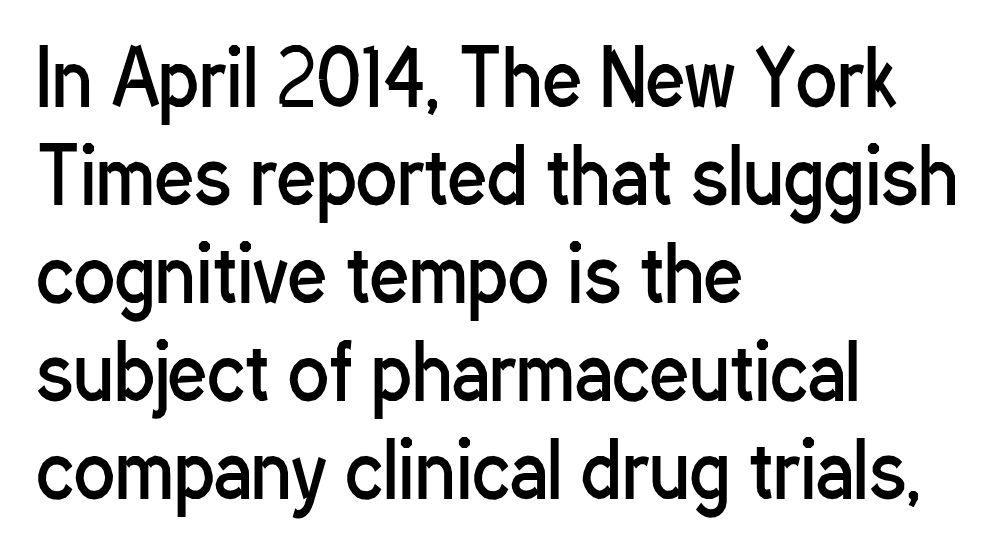
The image shows 76 px regular-weight, condensed sans-serif type, upright; set left-aligned, normal line spacing (1.29x), normal letter spacing, not underlined; low stroke contrast and a medium x-height.
